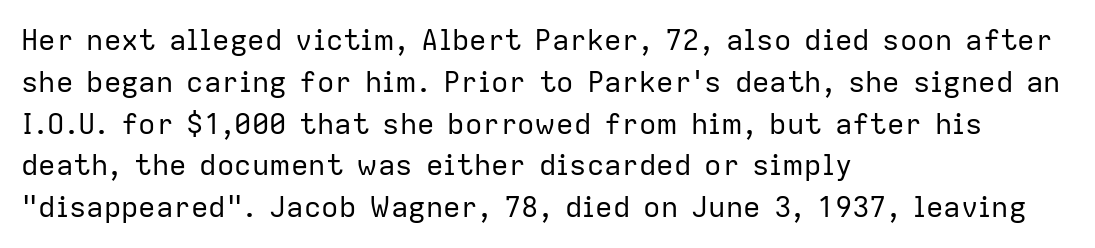
The image shows 29 px regular-weight sans-serif type, upright; set left-aligned, normal line spacing (1.44x), normal letter spacing, not underlined; low stroke contrast and a medium x-height.
